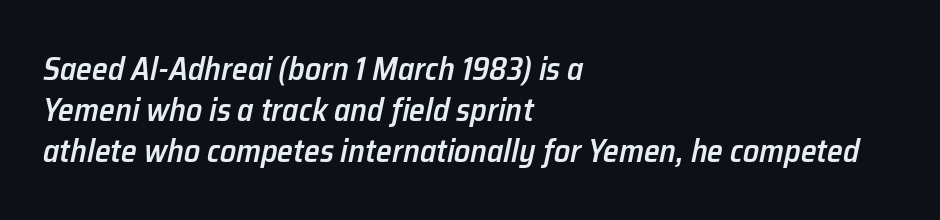
Q: Is the text bold? A: Semi-bold.
Q: Is the text italic (slanted)? A: Yes, it leans right by about 12 degrees.
Q: Is the text underlined? A: No.
Q: How is the paragraph aligned? A: Left-aligned.
Q: Is the spacing between letters normal or unusually wide? A: Normal.
Q: Is the spacing between lines tight, normal or loose? A: Normal.
Q: Width (condensed, normal, or wide)? A: Normal.
Q: Stroke contrast? A: Low.
Q: x-height? A: Medium.
Q: Monospaced? A: No.
